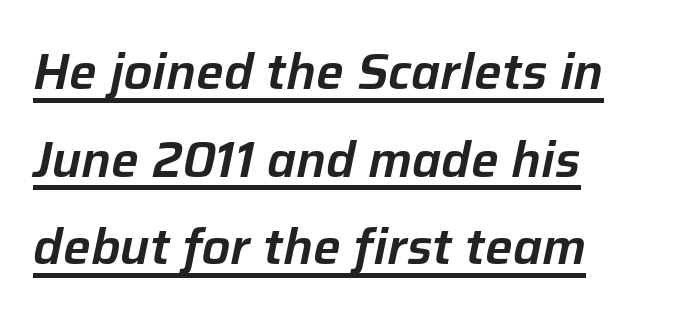
{"italic": "yes", "lean": "right", "slant_degrees": 12, "width": "normal", "stroke_contrast": "low", "x_height": "medium", "monospaced": "no", "underline": "yes", "align": "left", "line_spacing_ratio": 1.79, "letter_spacing": "normal", "letter_spacing_em": 0.0, "glyph_px": 49}
